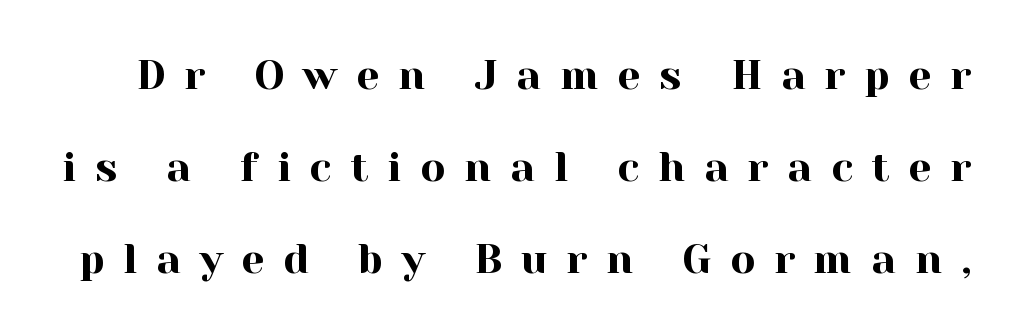
Q: Is the text italic (slanted)? A: No, it is upright.
Q: Is the typeface a serif or a sans-serif typeface? A: Serif.
Q: Is the text underlined? A: No.
Q: Is the spacing between letters normal or unusually wide? A: Unusually wide.
Q: Is the spacing between lines tight, normal or loose? A: Loose.
Q: Width (condensed, normal, or wide)? A: Normal.
Q: x-height? A: Medium.
Q: Monospaced? A: No.
